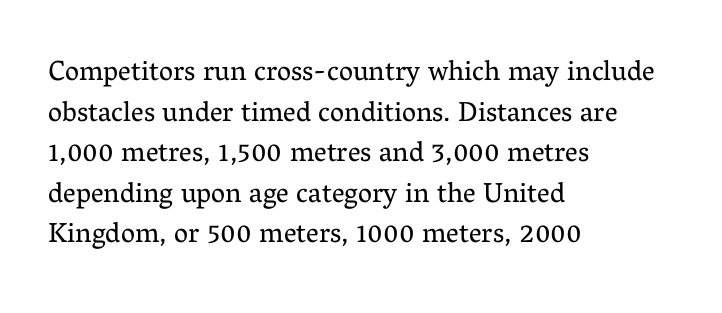
The image shows 28 px regular-weight serif type, upright; set left-aligned, normal line spacing (1.45x), normal letter spacing, not underlined; medium stroke contrast and a medium x-height.
